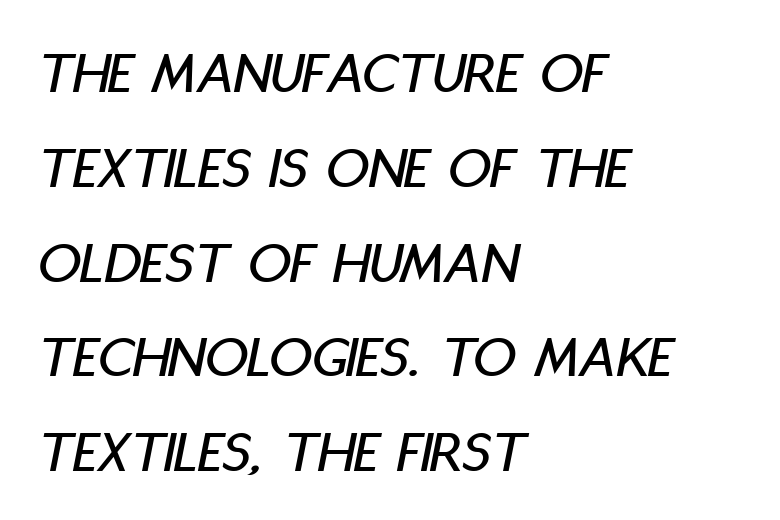
Bare-footed words on every line. The ragged edge is on the right, which tells us the setting is flush left. Note the varied advance widths — an 'i' is clearly narrower than an 'm'. The block of text has a typical density, with ordinary space between rows. Slanted lettering throughout.
